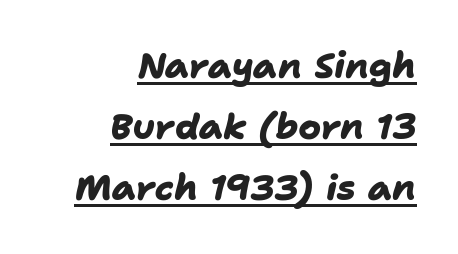
{"serif": "no", "bold": "yes", "weight": "heavy", "width": "normal", "stroke_contrast": "low", "x_height": "medium", "monospaced": "no", "underline": "yes", "align": "right", "line_spacing_ratio": 1.74, "letter_spacing": "normal", "letter_spacing_em": 0.0, "glyph_px": 35}
